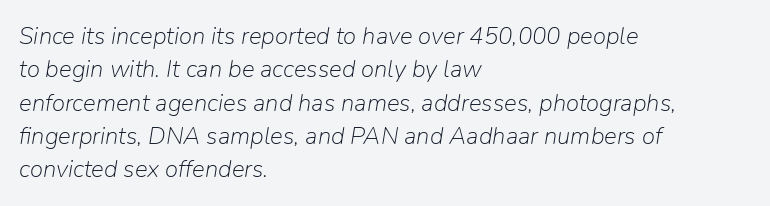
{"italic": "yes", "lean": "right", "slant_degrees": 9, "bold": "no", "underline": "no", "align": "left", "line_spacing": "normal", "line_spacing_ratio": 1.39, "letter_spacing": "normal", "letter_spacing_em": 0.0, "glyph_px": 24}
